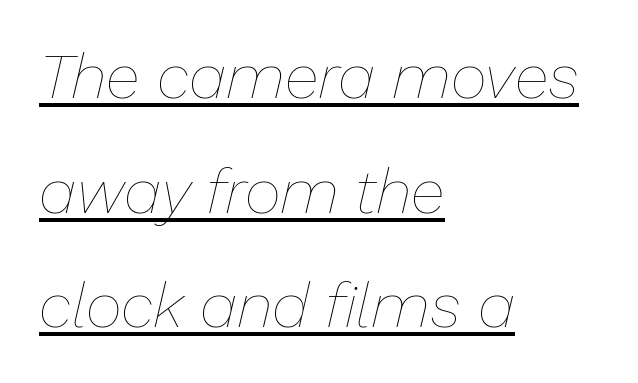
{"italic": "yes", "lean": "right", "slant_degrees": 13, "bold": "no", "weight": "thin", "width": "normal", "stroke_contrast": "low", "x_height": "medium", "monospaced": "no", "underline": "yes", "align": "left", "line_spacing_ratio": 1.82, "letter_spacing": "normal", "letter_spacing_em": 0.0, "glyph_px": 63}
